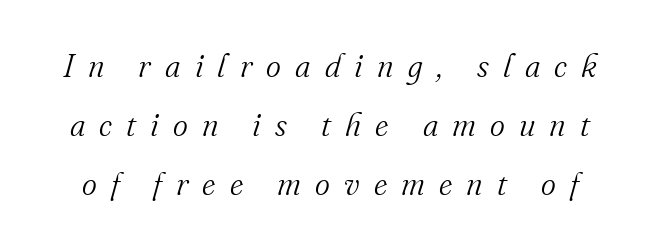
Caption: face not bold, strokes unweighted. Style check: oblique. Are there feet on the stems? There are — it's a serif. Note the varied advance widths — an 'i' is clearly narrower than an 'm'. The face used here is rendered with a markedly widened letterfit. The space directly below the letters is spotless.
